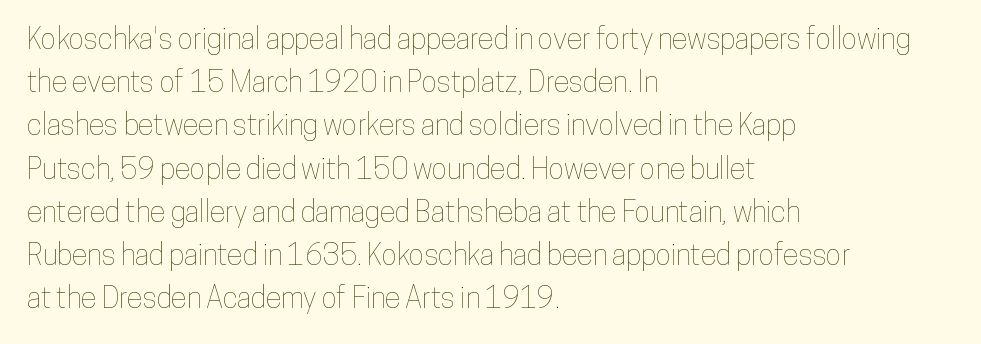
The image shows 29 px condensed type, upright; set left-aligned, normal line spacing (1.49x), normal letter spacing, not underlined; low stroke contrast and a medium x-height.
